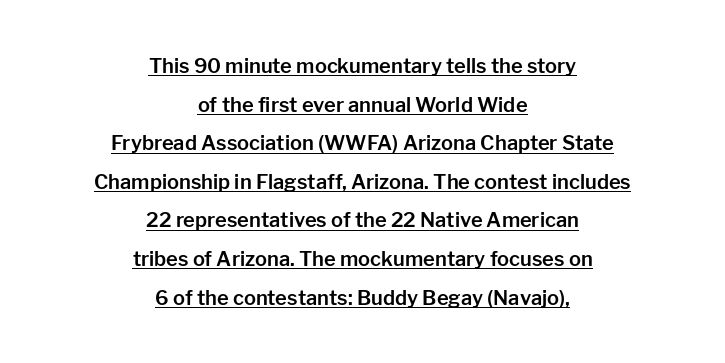
The face used here is rendered with its standard letterfit. Regarding leading, the lines here are spaced well apart. The letters stand straight up with perfectly vertical stems. Leftover space on each line is divided equally before and after the words.
